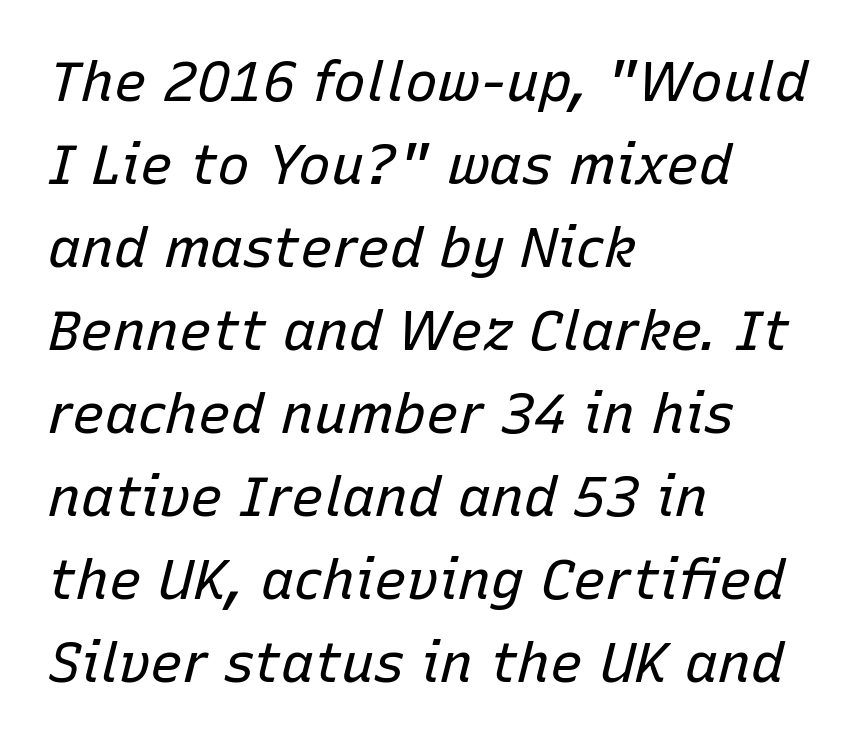
{"italic": "yes", "lean": "right", "slant_degrees": 15, "bold": "no", "weight": "regular", "width": "normal", "stroke_contrast": "low", "x_height": "medium", "monospaced": "no", "underline": "no", "align": "left", "line_spacing": "normal", "line_spacing_ratio": 1.51, "letter_spacing": "normal", "letter_spacing_em": 0.0, "glyph_px": 55}
